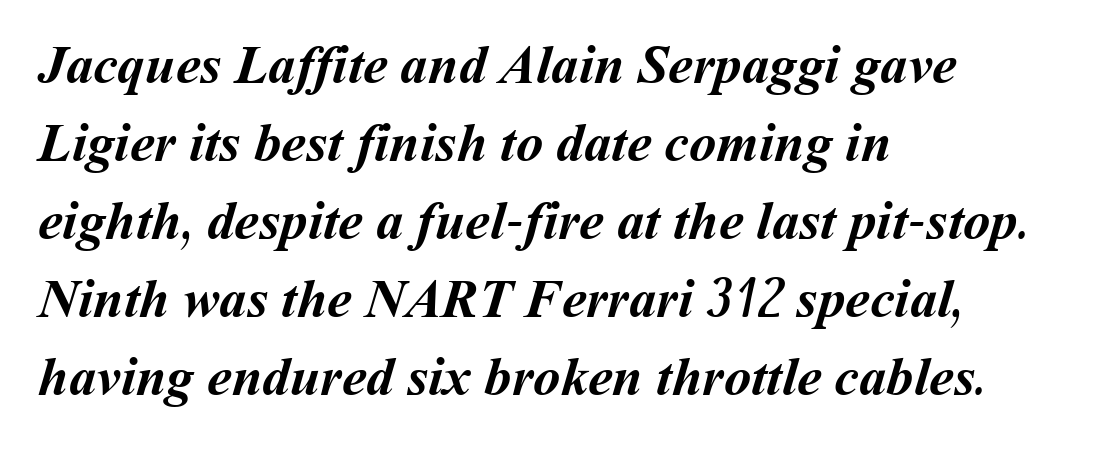
{"bold": "yes", "weight": "semibold", "width": "normal", "stroke_contrast": "medium", "x_height": "medium", "monospaced": "no", "underline": "no", "align": "left", "line_spacing": "normal", "line_spacing_ratio": 1.42, "letter_spacing": "normal", "letter_spacing_em": 0.0, "glyph_px": 55}
